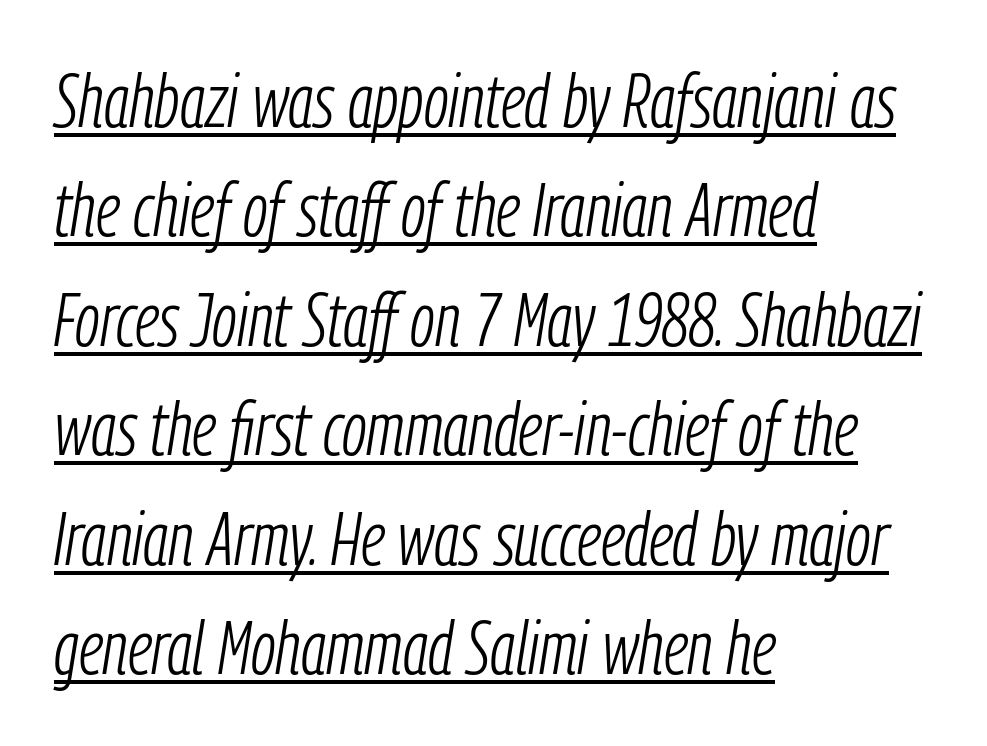
Q: Is the text bold? A: No.
Q: Is the text italic (slanted)? A: Yes, it leans right by about 9 degrees.
Q: Is the text underlined? A: Yes.
Q: How is the paragraph aligned? A: Left-aligned.
Q: Is the spacing between letters normal or unusually wide? A: Normal.
Q: Is the spacing between lines tight, normal or loose? A: Normal.
Q: Width (condensed, normal, or wide)? A: Condensed.
Q: Stroke contrast? A: Low.
Q: x-height? A: Medium.
Q: Monospaced? A: No.
